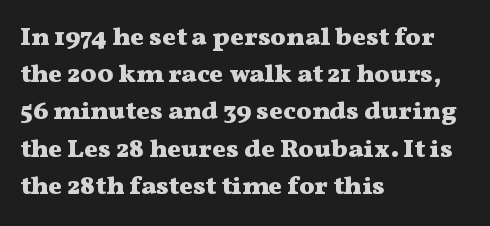
The image shows 26 px bold type, upright; set left-aligned, normal line spacing (1.43x), normal letter spacing, not underlined.
